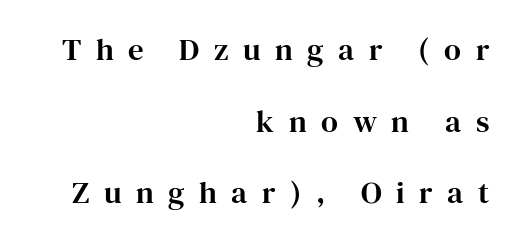
Q: Is the text italic (slanted)? A: No, it is upright.
Q: Is the typeface a serif or a sans-serif typeface? A: Serif.
Q: Is the text underlined? A: No.
Q: How is the paragraph aligned? A: Right-aligned.
Q: Is the spacing between letters normal or unusually wide? A: Unusually wide.
Q: Is the spacing between lines tight, normal or loose? A: Loose.
Q: Width (condensed, normal, or wide)? A: Normal.
Q: Stroke contrast? A: High.
Q: x-height? A: Medium.
Q: Monospaced? A: No.
